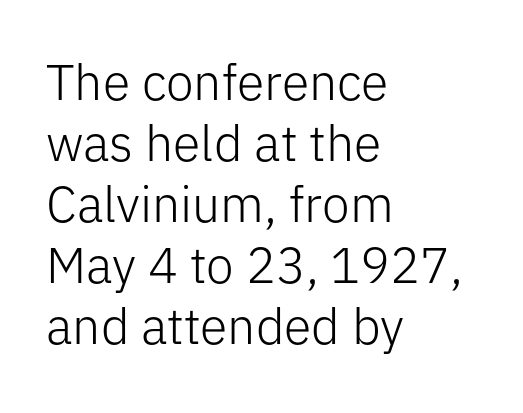
{"serif": "no", "italic": "no", "bold": "no", "weight": "light", "width": "normal", "stroke_contrast": "low", "x_height": "medium", "monospaced": "no", "underline": "no", "align": "left", "line_spacing_ratio": 1.22, "letter_spacing": "normal", "letter_spacing_em": 0.0, "glyph_px": 50}
